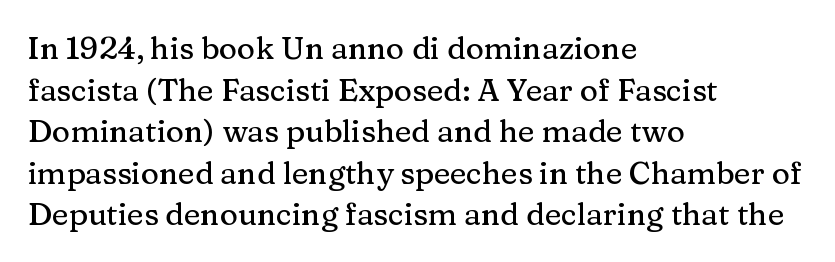
{"serif": "yes", "italic": "no", "width": "normal", "stroke_contrast": "medium", "x_height": "medium", "monospaced": "no", "underline": "no", "align": "left", "line_spacing": "normal", "line_spacing_ratio": 1.34, "letter_spacing": "normal", "letter_spacing_em": 0.0, "glyph_px": 31}
